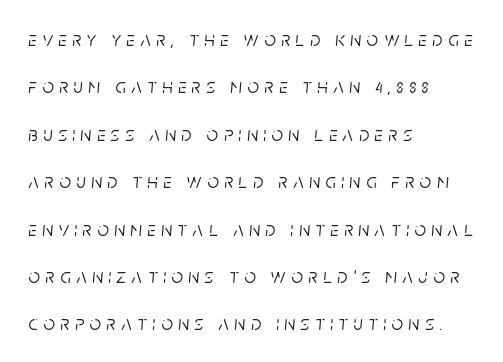
{"italic": "yes", "lean": "right", "slant_degrees": 5, "underline": "no", "align": "left", "line_spacing": "loose", "line_spacing_ratio": 2.37, "letter_spacing": "wide", "letter_spacing_em": 0.28, "glyph_px": 20}
